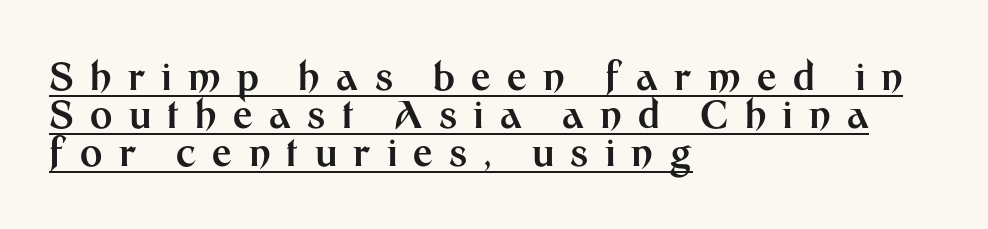
{"serif": "no", "italic": "no", "bold": "yes", "weight": "bold", "width": "normal", "stroke_contrast": "medium", "x_height": "medium", "monospaced": "no", "underline": "yes", "align": "left", "line_spacing": "tight", "line_spacing_ratio": 1.0, "letter_spacing": "wide", "letter_spacing_em": 0.43, "glyph_px": 38}
